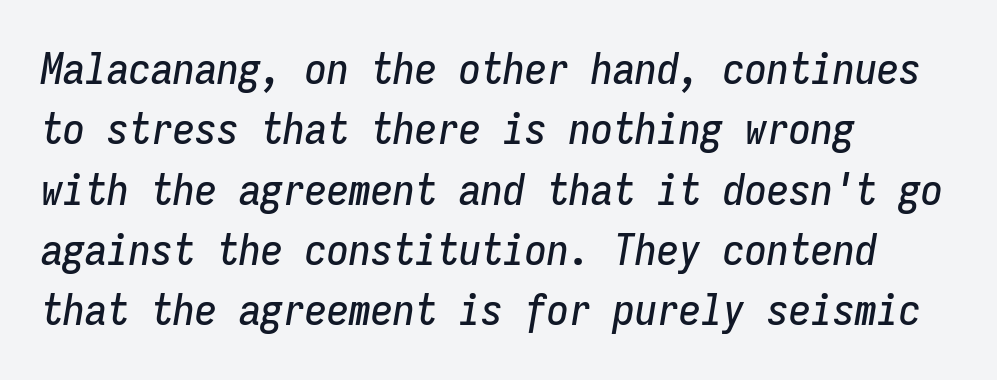
There is no visible air inserted between adjacent glyphs. Only glyphs here, with clear space below each row. Do the characters align in a grid? Yes, the font is monospaced. Quick note: italic.
